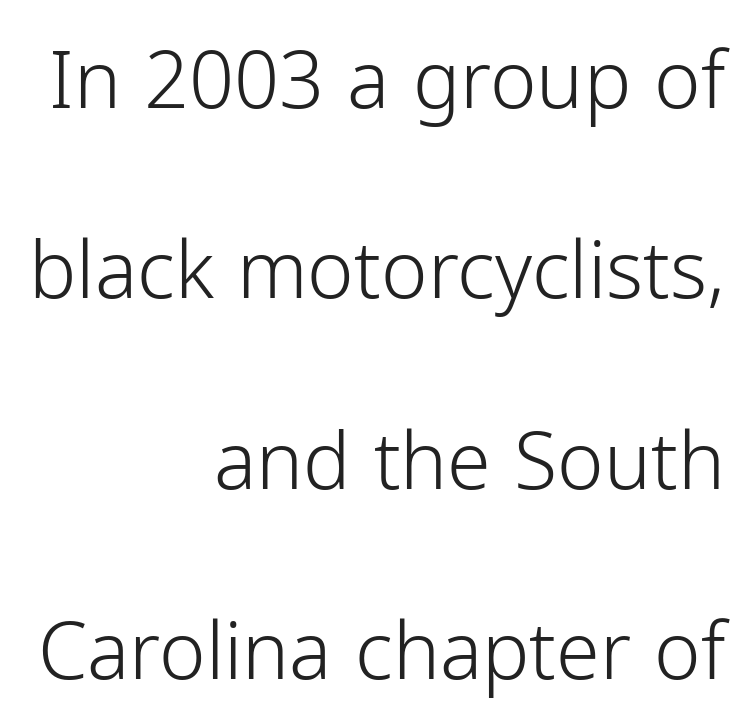
The image shows 79 px light sans-serif type, upright; set right-aligned, loose line spacing (2.41x), normal letter spacing, not underlined; low stroke contrast and a medium x-height.
